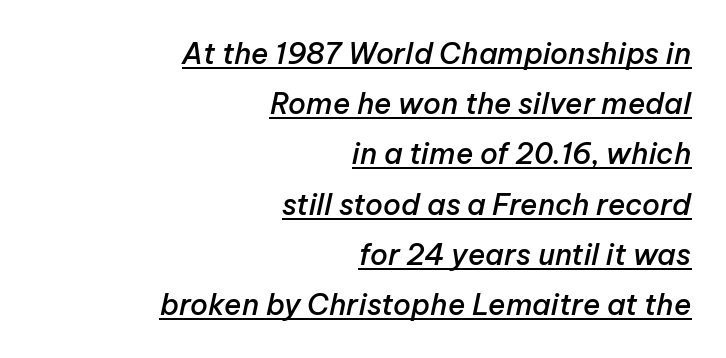
Q: Is the text bold? A: Semi-bold.
Q: Is the text italic (slanted)? A: Yes, it leans right by about 12 degrees.
Q: Is the text underlined? A: Yes.
Q: How is the paragraph aligned? A: Right-aligned.
Q: Is the spacing between letters normal or unusually wide? A: Normal.
Q: Width (condensed, normal, or wide)? A: Normal.
Q: Stroke contrast? A: Low.
Q: x-height? A: Medium.
Q: Monospaced? A: No.
